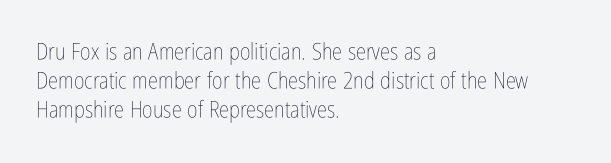
{"italic": "no", "bold": "no", "underline": "no", "align": "left", "line_spacing": "normal", "line_spacing_ratio": 1.27, "letter_spacing": "normal", "letter_spacing_em": 0.0, "glyph_px": 23}
